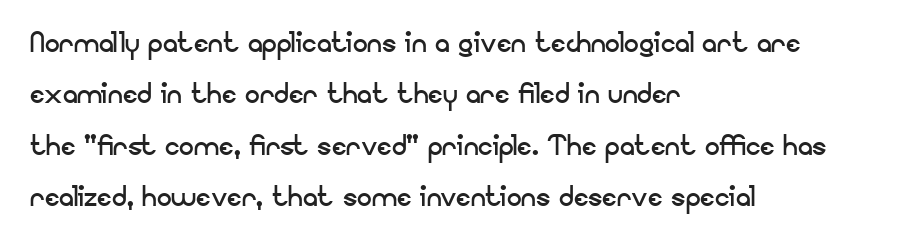
The image shows 37 px regular-weight sans-serif type, upright; set left-aligned, normal line spacing (1.39x), normal letter spacing, not underlined; low stroke contrast and a small x-height.
